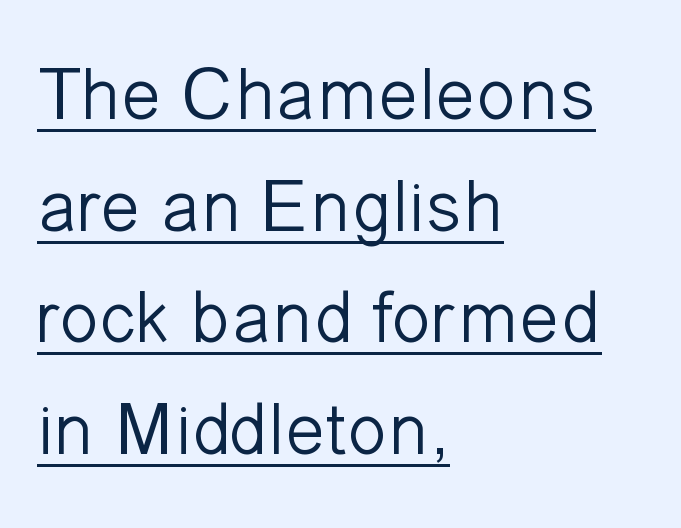
Here the designer chose a conventional face with non-uniform glyph widths. A light-to-regular cut is what we see here. These lines were composed using upright roman letters. Leftover space on each line is placed entirely after the last word. Nothing unusual about the tracking: characters are spaced as the font intends. Line spacing here is normal.
